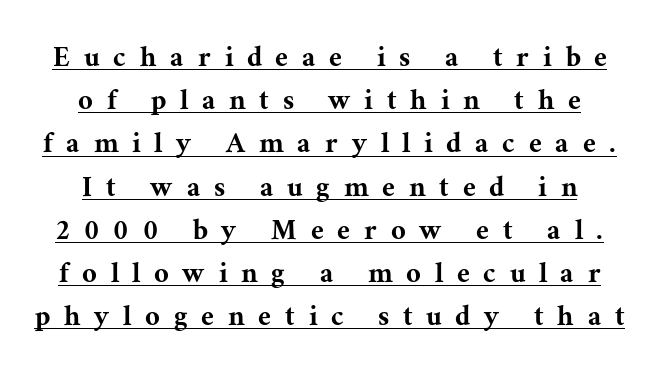
{"serif": "yes", "italic": "no", "width": "normal", "stroke_contrast": "medium", "x_height": "medium", "monospaced": "no", "underline": "yes", "line_spacing": "normal", "line_spacing_ratio": 1.35, "letter_spacing": "wide", "letter_spacing_em": 0.45, "glyph_px": 32}
